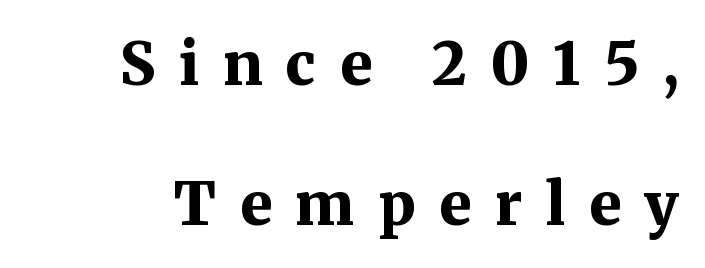
The image shows 59 px bold serif type, upright; set loose line spacing (2.37x), unusually wide letter spacing (+0.4 em), not underlined; medium stroke contrast and a medium x-height.
